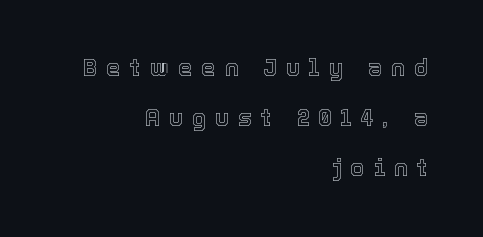
Q: Is the text italic (slanted)? A: No, it is upright.
Q: Is the text underlined? A: No.
Q: How is the paragraph aligned? A: Right-aligned.
Q: Is the spacing between letters normal or unusually wide? A: Unusually wide.
Q: Is the spacing between lines tight, normal or loose? A: Loose.
